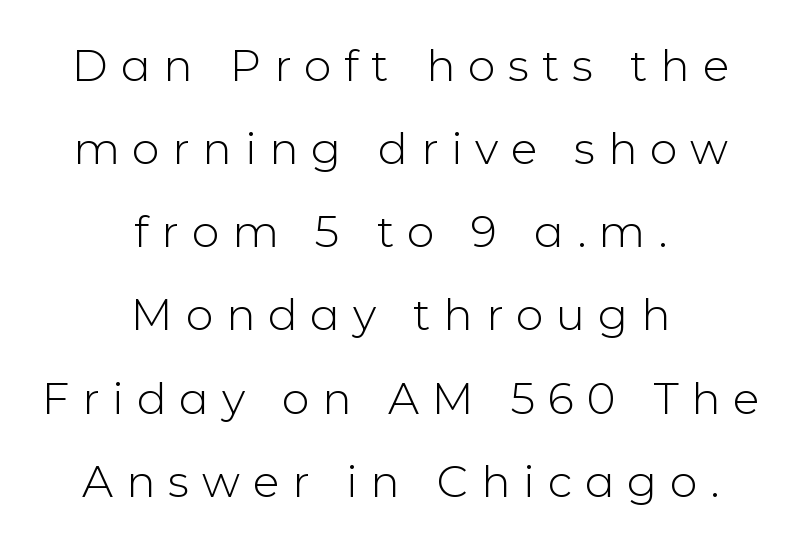
The image shows 44 px light sans-serif type, upright; set centered, line spacing 1.89x, unusually wide letter spacing (+0.29 em), not underlined; low stroke contrast and a medium x-height.
